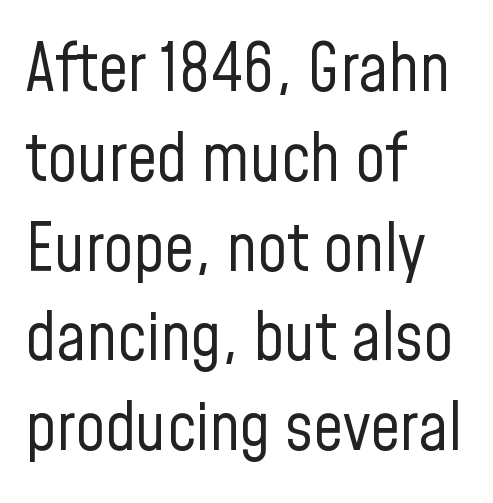
{"serif": "no", "italic": "no", "bold": "no", "weight": "regular", "width": "condensed", "stroke_contrast": "low", "x_height": "medium", "monospaced": "no", "underline": "no", "align": "left", "line_spacing": "normal", "line_spacing_ratio": 1.36, "letter_spacing": "normal", "letter_spacing_em": 0.0, "glyph_px": 66}
